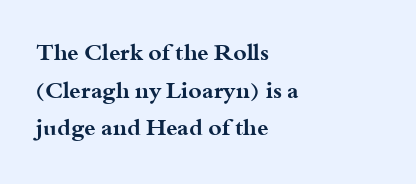
Observe the ordinary spacing: letters are neighbours, not strangers. The space beneath each line is pristine and unruled. The glyphs have the mass of a bold cut. The font's upright variant was chosen for this text. Compared with a centered layout, this one pins lines to the left instead.
